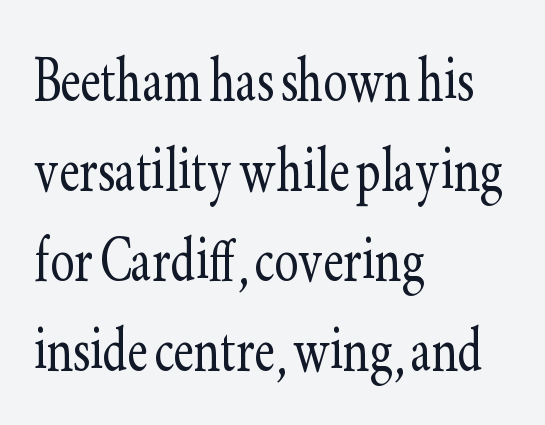
Q: Is the text bold? A: No.
Q: Is the text italic (slanted)? A: No, it is upright.
Q: Is the typeface a serif or a sans-serif typeface? A: Serif.
Q: Is the text underlined? A: No.
Q: How is the paragraph aligned? A: Left-aligned.
Q: Is the spacing between letters normal or unusually wide? A: Normal.
Q: Is the spacing between lines tight, normal or loose? A: Normal.
Q: Width (condensed, normal, or wide)? A: Condensed.
Q: Stroke contrast? A: Low.
Q: x-height? A: Small.
Q: Monospaced? A: No.
